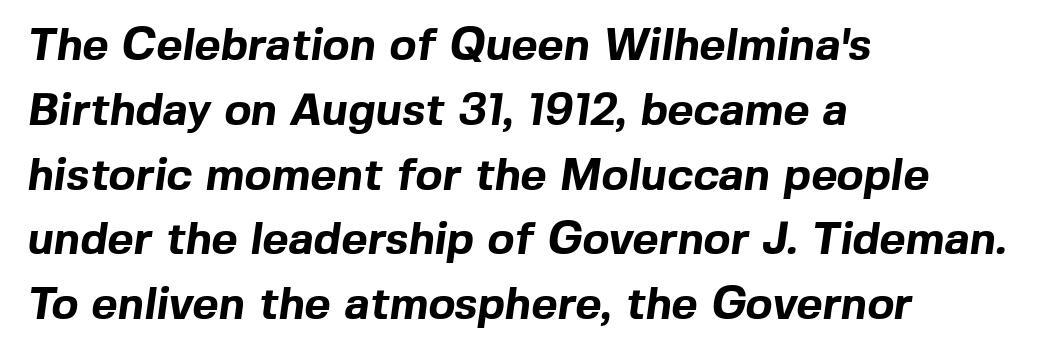
{"serif": "no", "bold": "yes", "weight": "bold", "width": "normal", "x_height": "medium", "monospaced": "no", "underline": "no", "align": "left", "line_spacing": "normal", "line_spacing_ratio": 1.44, "letter_spacing": "normal", "letter_spacing_em": 0.0, "glyph_px": 45}
